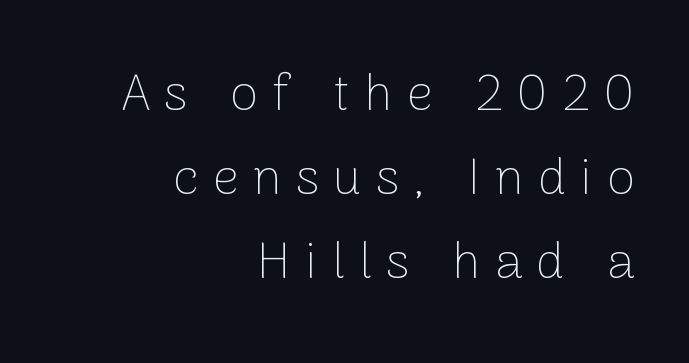
Q: Is the text bold? A: No.
Q: Is the text italic (slanted)? A: No, it is upright.
Q: Is the typeface a serif or a sans-serif typeface? A: Sans-serif.
Q: Is the text underlined? A: No.
Q: How is the paragraph aligned? A: Right-aligned.
Q: Is the spacing between letters normal or unusually wide? A: Unusually wide.
Q: Is the spacing between lines tight, normal or loose? A: Normal.
Q: Width (condensed, normal, or wide)? A: Normal.
Q: Stroke contrast? A: Low.
Q: x-height? A: Medium.
Q: Monospaced? A: No.
